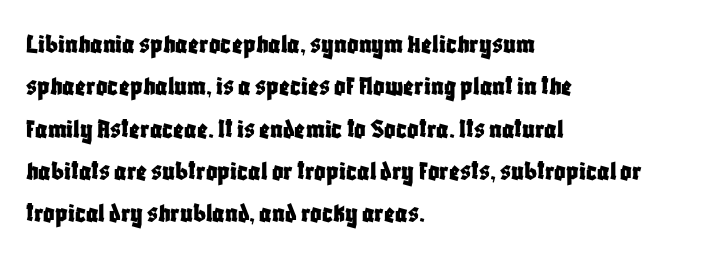
Q: Is the text italic (slanted)? A: No, it is upright.
Q: Is the typeface a serif or a sans-serif typeface? A: Sans-serif.
Q: Is the text underlined? A: No.
Q: How is the paragraph aligned? A: Left-aligned.
Q: Is the spacing between letters normal or unusually wide? A: Normal.
Q: Is the spacing between lines tight, normal or loose? A: Normal.
Q: Width (condensed, normal, or wide)? A: Condensed.
Q: Stroke contrast? A: Low.
Q: x-height? A: Large.
Q: Monospaced? A: No.
